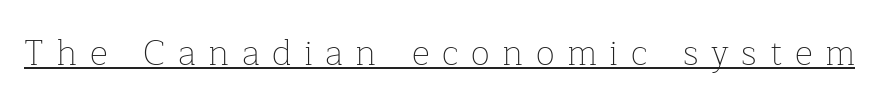
{"serif": "yes", "italic": "no", "bold": "no", "weight": "thin", "width": "normal", "stroke_contrast": "low", "x_height": "medium", "monospaced": "no", "underline": "yes", "letter_spacing": "wide", "letter_spacing_em": 0.36, "glyph_px": 35}
